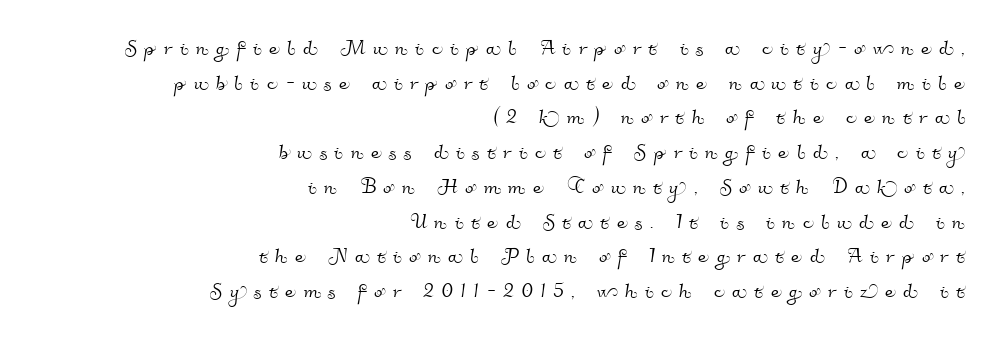
Interline gaps are of average width in this sample. This rendering features lettering with no underline. These lines stack with their right ends in a neat column. Here the glyphs are tracked loosely, breaking word shapes into spaced letters.
